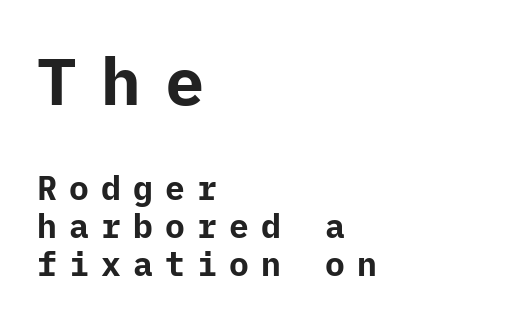
The image shows 66 px bold sans-serif type, upright; set left-aligned, tight line spacing (1.15x), unusually wide letter spacing (+0.37 em), not underlined; the first (top) block is 2.0x larger; low stroke contrast and a medium x-height.
